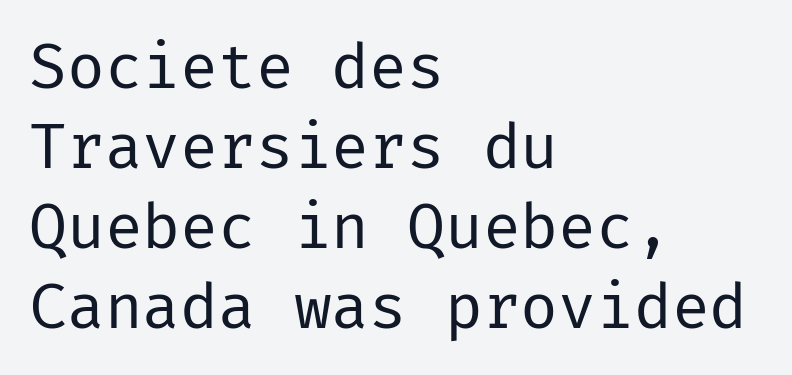
The image shows 63 px regular-weight sans-serif type, upright; set left-aligned, normal line spacing (1.27x), normal letter spacing, not underlined; low stroke contrast and a medium x-height.
